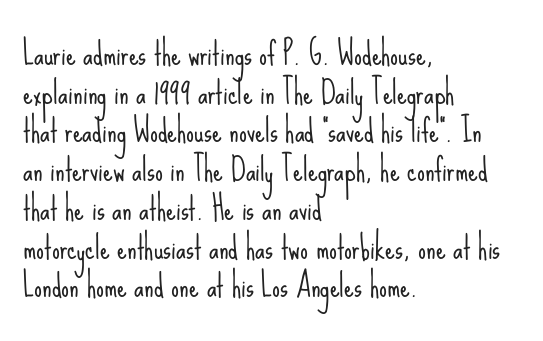
{"serif": "no", "italic": "no", "bold": "no", "weight": "light", "width": "condensed", "stroke_contrast": "low", "x_height": "small", "monospaced": "no", "underline": "no", "align": "left", "line_spacing": "normal", "line_spacing_ratio": 1.25, "letter_spacing": "normal", "letter_spacing_em": 0.0, "glyph_px": 31}
